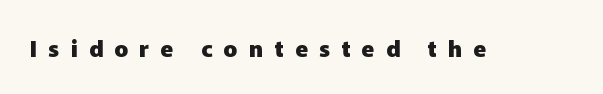
{"italic": "no", "bold": "yes", "underline": "no", "letter_spacing": "wide", "letter_spacing_em": 0.49, "glyph_px": 23}
